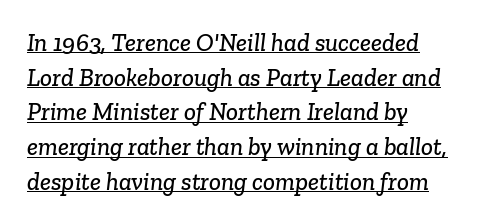
Q: Is the text underlined? A: Yes.
Q: How is the paragraph aligned? A: Left-aligned.
Q: Is the spacing between letters normal or unusually wide? A: Normal.
Q: Is the spacing between lines tight, normal or loose? A: Normal.
